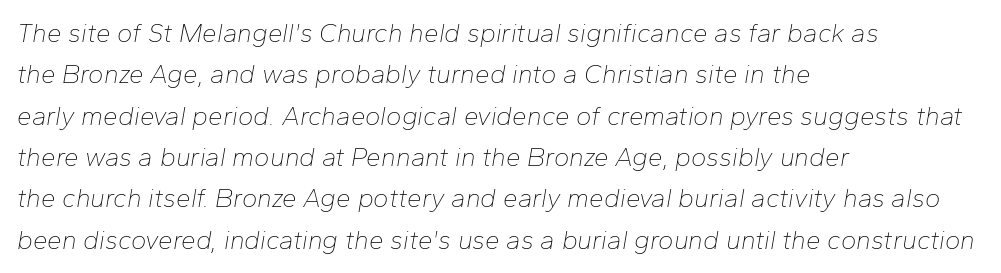
{"italic": "yes", "lean": "right", "slant_degrees": 10, "bold": "no", "underline": "no", "align": "left", "line_spacing": "normal", "line_spacing_ratio": 1.59, "letter_spacing": "normal", "letter_spacing_em": 0.0, "glyph_px": 26}
